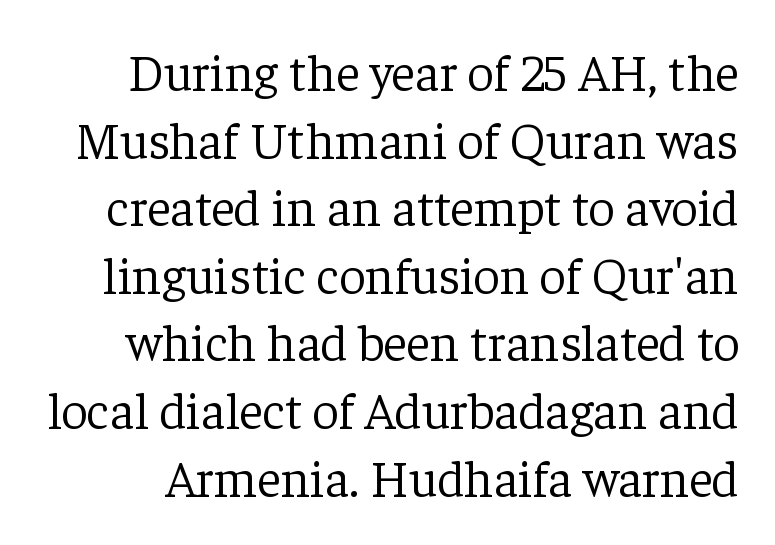
Does extra space separate the letters? No, they use regular spacing. Think of a printed novel: that variable character pitch is what you see here. The foot of each line stays bare and open. Is the type heavy? It reads as light-to-regular instead. Rendered with straight, roman letterforms. The designer left line spacing at the default.
